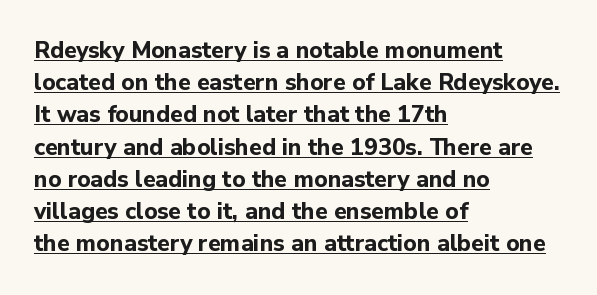
The image shows 23 px bold type, upright; set left-aligned, normal line spacing (1.4x), normal letter spacing, underlined.
